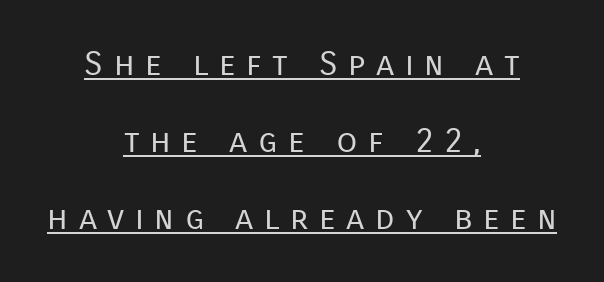
Compared with typical body copy, the letter spacing here is much looser. The passage shown stacks its lines with a broad gap. Notice how the stems are strictly vertical — no italics here. In CSS terms this would be text-align: center.
